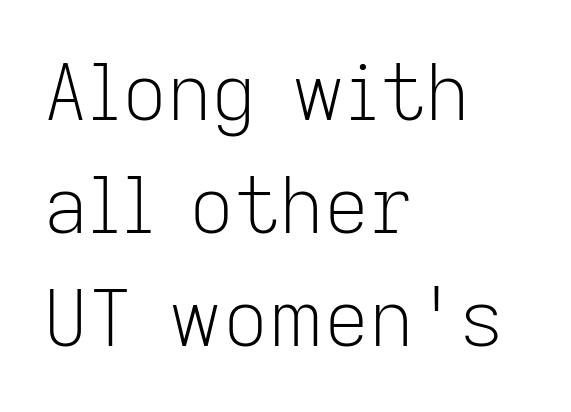
Q: Is the text bold? A: No.
Q: Is the text italic (slanted)? A: No, it is upright.
Q: Is the typeface a serif or a sans-serif typeface? A: Sans-serif.
Q: Is the text underlined? A: No.
Q: How is the paragraph aligned? A: Left-aligned.
Q: Is the spacing between letters normal or unusually wide? A: Normal.
Q: Is the spacing between lines tight, normal or loose? A: Normal.
Q: Width (condensed, normal, or wide)? A: Normal.
Q: Stroke contrast? A: Low.
Q: x-height? A: Medium.
Q: Monospaced? A: No.
